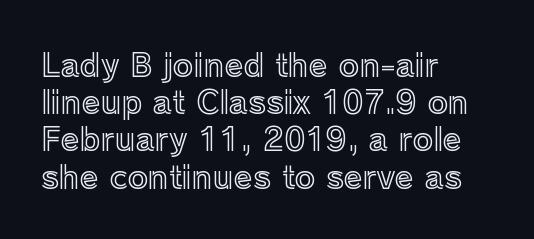
The rendering keeps characters at their native spacing. These lines stack with their left ends in a neat column. Each row of text sits above clean, open space. Rendered with straight, roman letterforms. Proportional: the letters do not fall into vertical columns.
